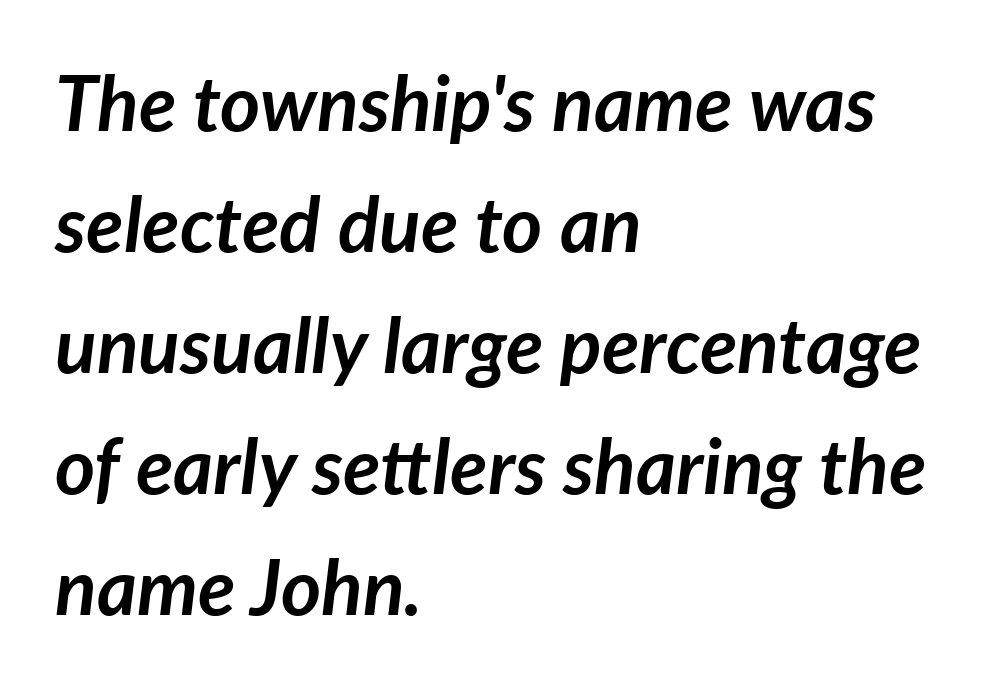
Q: Is the text bold? A: Yes.
Q: Is the text italic (slanted)? A: Yes, it leans right by about 7 degrees.
Q: Is the text underlined? A: No.
Q: How is the paragraph aligned? A: Left-aligned.
Q: Is the spacing between letters normal or unusually wide? A: Normal.
Q: Is the spacing between lines tight, normal or loose? A: Normal.
Q: Width (condensed, normal, or wide)? A: Normal.
Q: Stroke contrast? A: Low.
Q: x-height? A: Medium.
Q: Monospaced? A: No.
